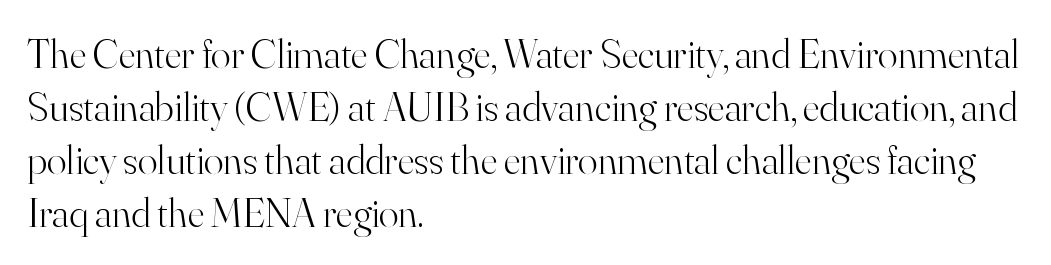
The image shows 41 px light serif type, upright; set left-aligned, normal line spacing (1.29x), normal letter spacing, not underlined; high stroke contrast and a small x-height.
